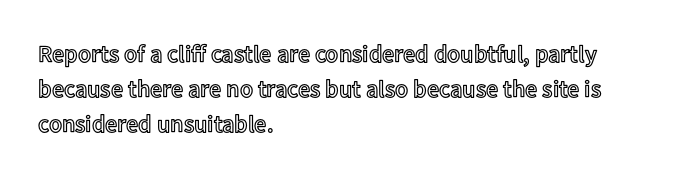
The image shows 24 px text type, upright; set left-aligned, normal line spacing (1.46x), normal letter spacing, not underlined.
